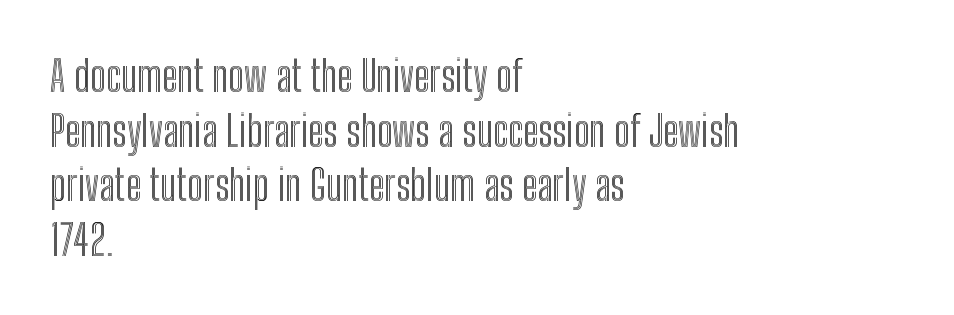
Spacing verdict: proportional, widths tailored to each character. Casual observation: everything's shoved over to the left. The horizontal fit of the characters is conventional and even. Every character sits straight up, as roman type does.
